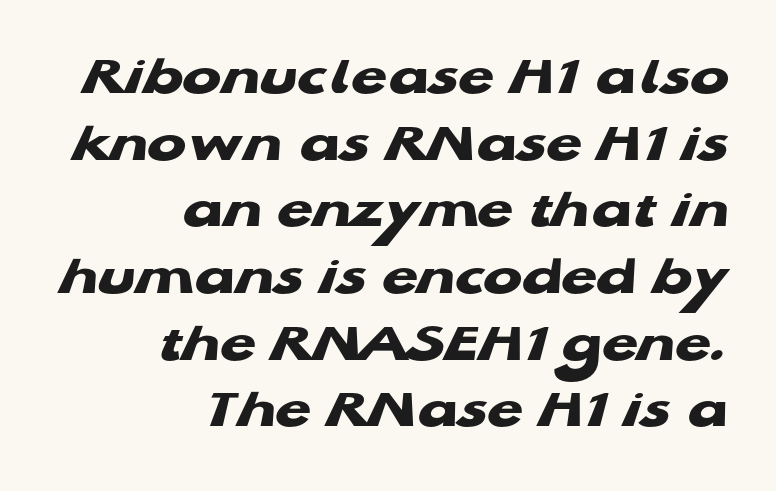
Default kerning and tracking; the words read as compact shapes. Nothing sits at the stroke ends, so this counts as sans-serif. The words here are not underlined. Looks like regular typesetting: each glyph gets only the width it needs.
